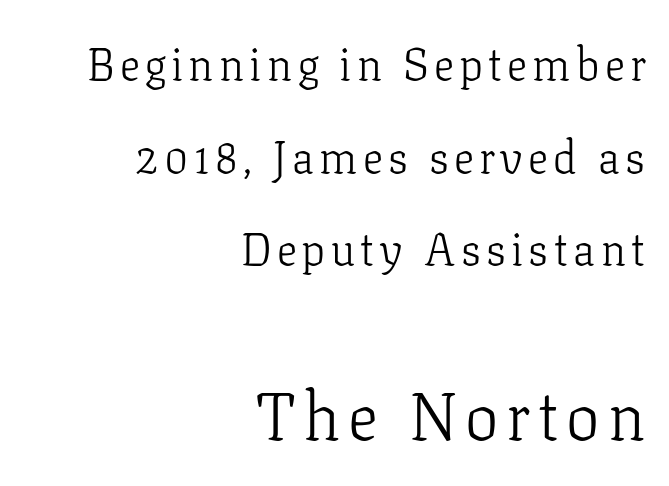
Q: Is the text bold? A: No.
Q: Is the text italic (slanted)? A: No, it is upright.
Q: Is the typeface a serif or a sans-serif typeface? A: Serif.
Q: Is the text underlined? A: No.
Q: How is the paragraph aligned? A: Right-aligned.
Q: Is the spacing between lines tight, normal or loose? A: Loose.
Q: Which block of text is set in a larger size, the first (top) or the second (bottom)? A: The second (bottom) one.
Q: Width (condensed, normal, or wide)? A: Normal.
Q: Stroke contrast? A: Low.
Q: x-height? A: Medium.
Q: Monospaced? A: No.
